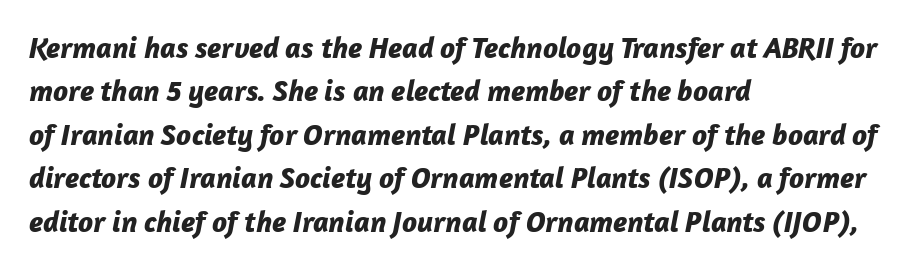
The image shows 30 px bold type, italic (leaning right); set left-aligned, normal line spacing (1.45x), normal letter spacing, not underlined; low stroke contrast and a medium x-height.
